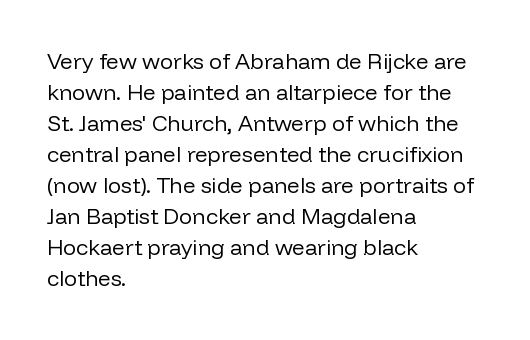
The words here are not underlined. Default kerning and tracking; the words read as compact shapes. The paragraph shown leans on its left margin. Posture: straight, roman, zero tilt. Vertical stems look standard width or narrower in stroke. Vertical spacing — default.
